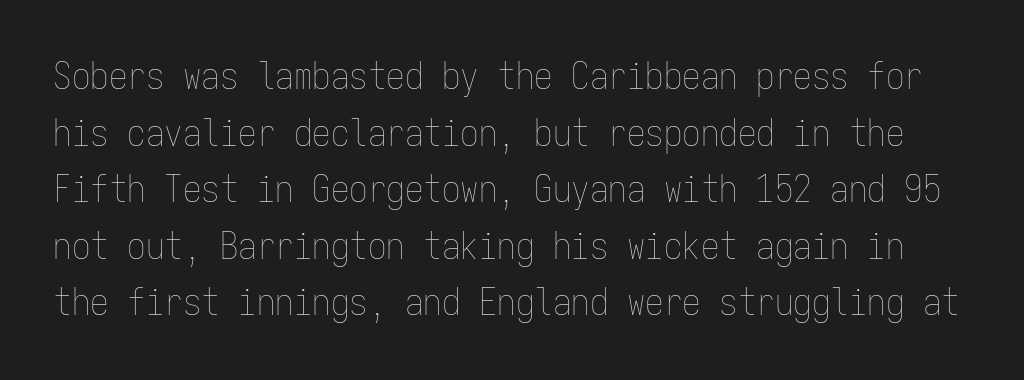
Q: Is the text bold? A: No.
Q: Is the text italic (slanted)? A: No, it is upright.
Q: Is the text underlined? A: No.
Q: Is the spacing between letters normal or unusually wide? A: Normal.
Q: Is the spacing between lines tight, normal or loose? A: Normal.
Q: Width (condensed, normal, or wide)? A: Condensed.
Q: Stroke contrast? A: Low.
Q: x-height? A: Medium.
Q: Monospaced? A: Yes.
